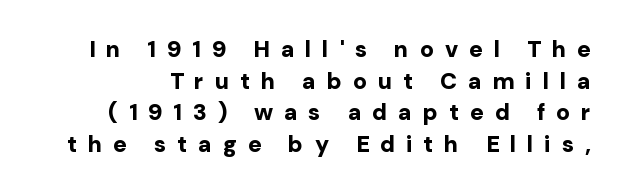
The glyphs have the mass of a bold cut. A typesetter would call this leading conventional body-copy spacing. Here the glyphs are tracked loosely, breaking word shapes into spaced letters. Nobody drew a line under any word here. Style check: upright.
